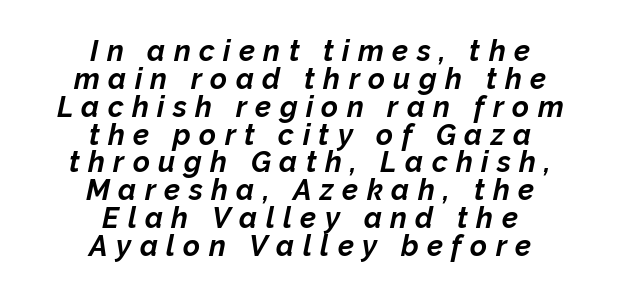
Q: Is the text bold? A: Yes.
Q: Is the text italic (slanted)? A: Yes, it leans right by about 12 degrees.
Q: Is the text underlined? A: No.
Q: How is the paragraph aligned? A: Centered.
Q: Is the spacing between letters normal or unusually wide? A: Unusually wide.
Q: Is the spacing between lines tight, normal or loose? A: Tight.
Q: Width (condensed, normal, or wide)? A: Normal.
Q: Stroke contrast? A: Low.
Q: x-height? A: Medium.
Q: Monospaced? A: No.
